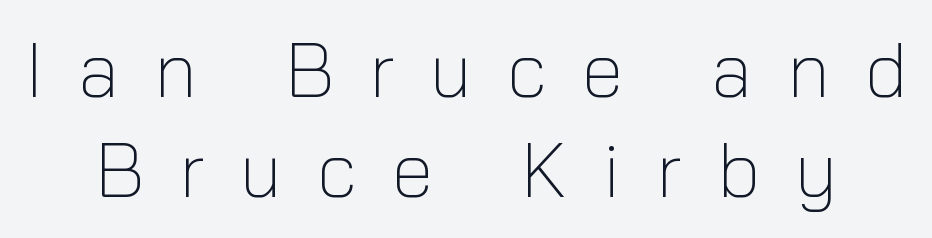
{"serif": "no", "italic": "no", "bold": "no", "weight": "light", "width": "normal", "stroke_contrast": "low", "x_height": "medium", "monospaced": "no", "underline": "no", "line_spacing": "normal", "line_spacing_ratio": 1.32, "letter_spacing": "wide", "letter_spacing_em": 0.46, "glyph_px": 76}
